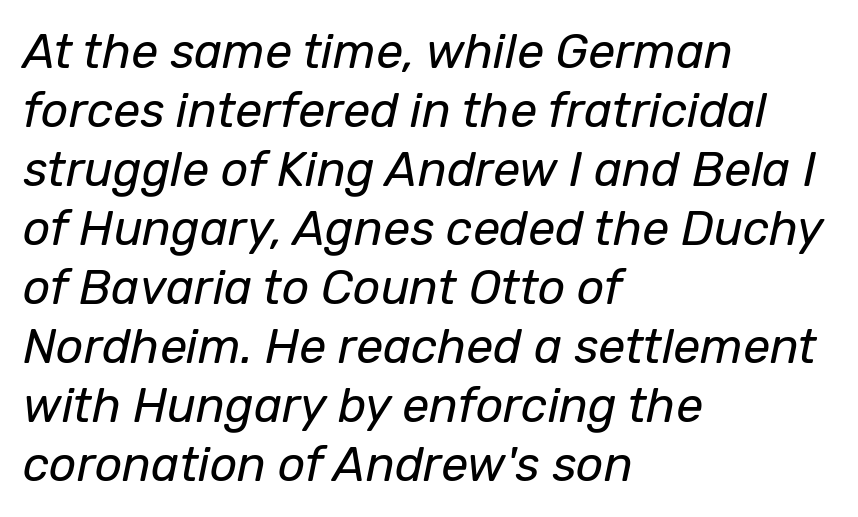
The image shows 48 px regular-weight type, italic (leaning right); set left-aligned, line spacing 1.23x, normal letter spacing, not underlined; low stroke contrast and a medium x-height.
